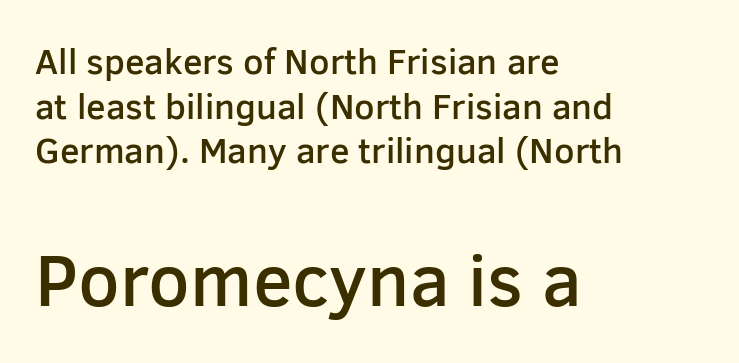
The image shows 73 px semibold sans-serif type, upright; set left-aligned, line spacing 1.24x, normal letter spacing, not underlined; the second (bottom) block is 2.03x larger; low stroke contrast and a medium x-height.
